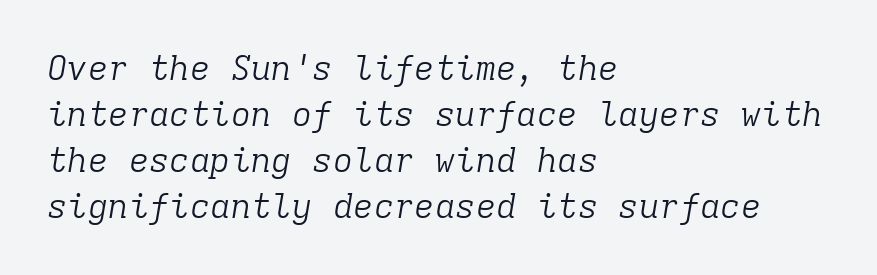
{"serif": "yes", "italic": "yes", "lean": "right", "slant_degrees": 9, "bold": "no", "weight": "light", "width": "normal", "stroke_contrast": "low", "x_height": "medium", "monospaced": "yes", "underline": "no", "align": "left", "line_spacing": "normal", "line_spacing_ratio": 1.35, "letter_spacing": "normal", "letter_spacing_em": 0.0, "glyph_px": 34}
